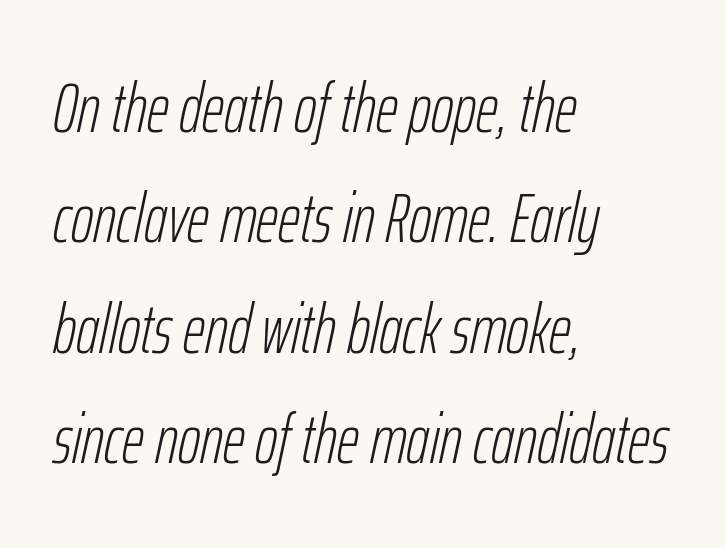
The image shows 69 px light, condensed type, italic (leaning right); set left-aligned, normal line spacing (1.6x), normal letter spacing, not underlined; low stroke contrast and a medium x-height.
